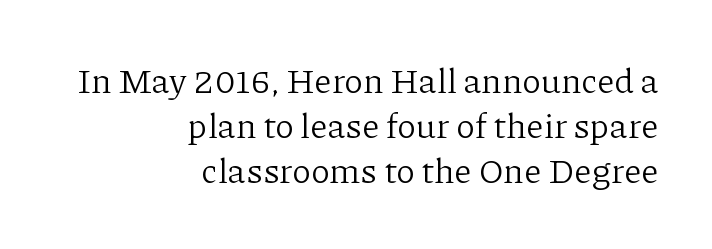
The image shows 35 px light serif type, upright; set right-aligned, normal line spacing (1.29x), normal letter spacing, not underlined; low stroke contrast and a medium x-height.
